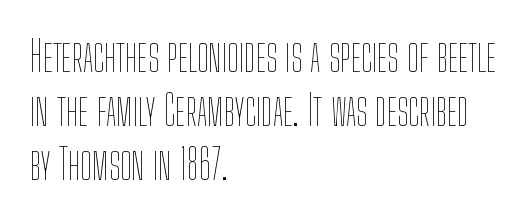
Think of a printed novel: that variable character pitch is what you see here. Each word holds together tightly as a unit, with standard inter-letter gaps. This block has exactly the height ordinary leading produces. You can tell it's not italic because the verticals are truly vertical.
